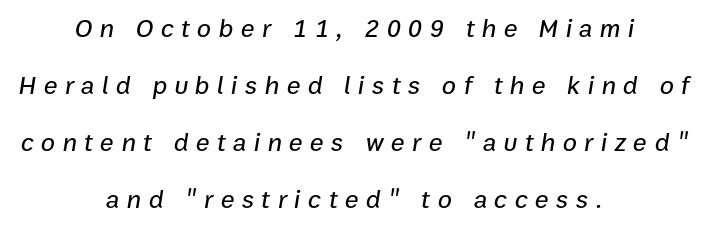
The image shows 26 px text type, italic (leaning right); set centered, loose line spacing (2.19x), unusually wide letter spacing (+0.28 em), not underlined.
